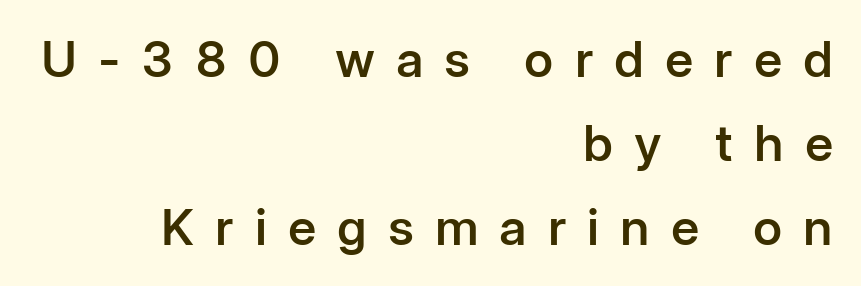
The image shows 50 px semibold sans-serif type, upright; set right-aligned, normal line spacing (1.68x), unusually wide letter spacing (+0.42 em), not underlined; low stroke contrast and a medium x-height.
